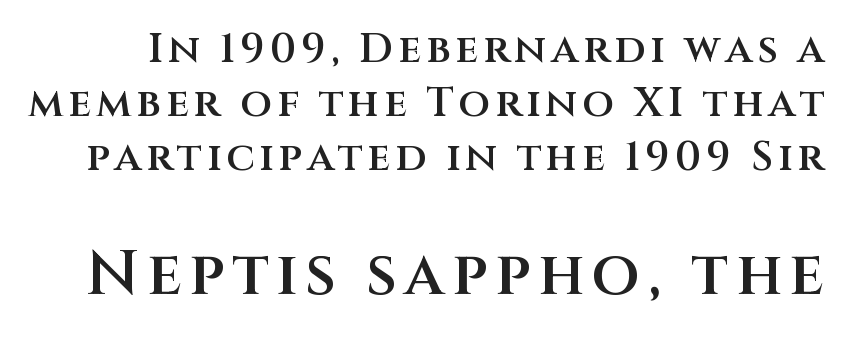
{"serif": "no", "italic": "no", "bold": "semi", "weight": "semibold", "width": "normal", "stroke_contrast": "medium", "x_height": "large", "monospaced": "no", "underline": "no", "line_spacing": "normal", "line_spacing_ratio": 1.32, "larger_block": "second", "size_ratio": 1.51, "glyph_px": 62}
